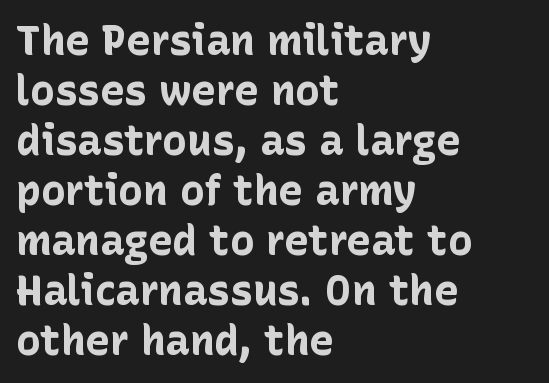
The image shows 41 px bold sans-serif type, upright; set left-aligned, line spacing 1.22x, normal letter spacing, not underlined; low stroke contrast and a medium x-height.
